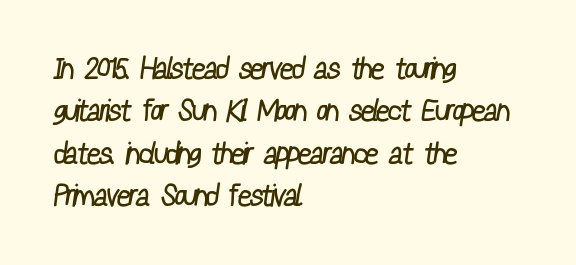
{"serif": "no", "bold": "no", "weight": "regular", "width": "condensed", "stroke_contrast": "low", "x_height": "medium", "monospaced": "no", "underline": "no", "align": "left", "line_spacing": "normal", "line_spacing_ratio": 1.41, "letter_spacing": "normal", "letter_spacing_em": 0.0, "glyph_px": 30}
